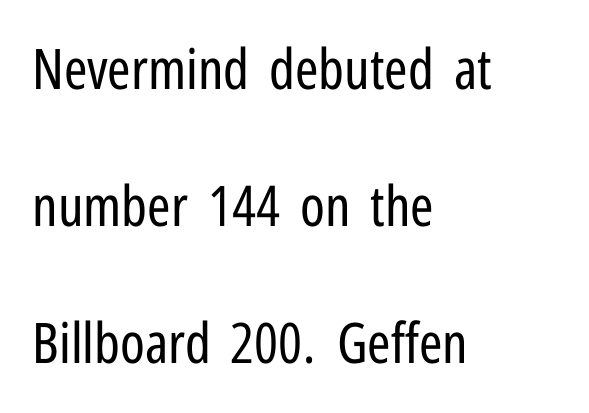
Q: Is the text bold? A: No.
Q: Is the text italic (slanted)? A: No, it is upright.
Q: Is the typeface a serif or a sans-serif typeface? A: Sans-serif.
Q: Is the text underlined? A: No.
Q: How is the paragraph aligned? A: Left-aligned.
Q: Is the spacing between letters normal or unusually wide? A: Normal.
Q: Is the spacing between lines tight, normal or loose? A: Loose.
Q: Width (condensed, normal, or wide)? A: Condensed.
Q: Stroke contrast? A: Low.
Q: x-height? A: Medium.
Q: Monospaced? A: No.
